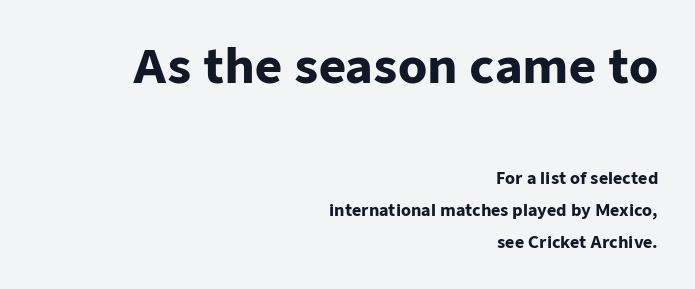
The image shows 47 px heavy sans-serif type, upright; set right-aligned, loose line spacing (1.99x), normal letter spacing, not underlined; the first (top) block is 2.94x larger; low stroke contrast and a medium x-height.
